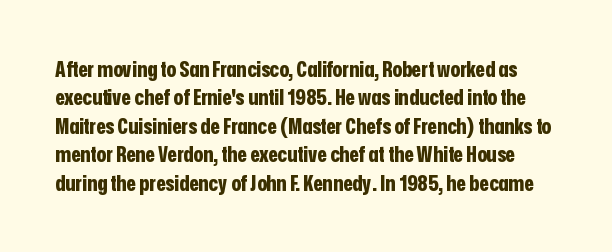
These lines keep a tight, regular rhythm from letter to letter. Vertical spacing — default. The typesetting leans heavy: a genuine bold. This is roman type, the default non-slanted kind.
